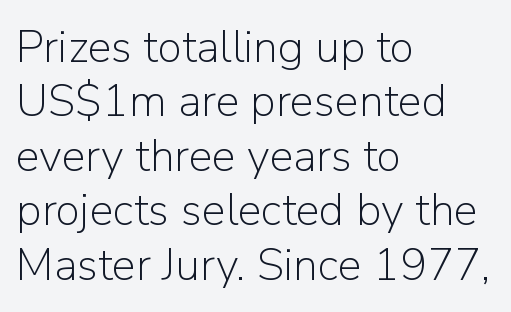
The image shows 45 px light sans-serif type, upright; set left-aligned, line spacing 1.21x, normal letter spacing, not underlined; low stroke contrast and a medium x-height.
